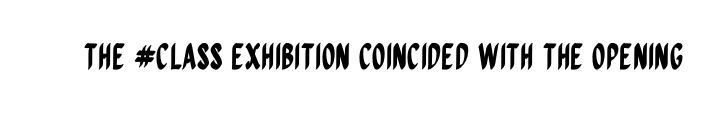
The image shows 35 px condensed sans-serif type, upright; set normal letter spacing, not underlined; low stroke contrast and a large x-height.
